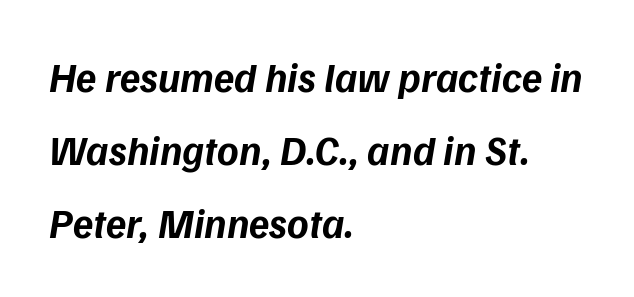
Pretty heavy lettering here — definitely bold. Words appear dense and cohesive because spacing is normal. Lines of text with bare space underneath. Note the varied advance widths — an 'i' is clearly narrower than an 'm'. Slanted lettering throughout.
